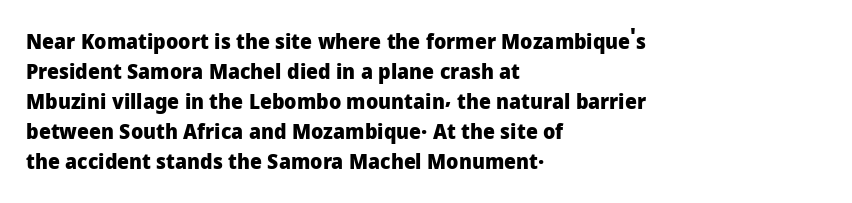
The image shows 21 px bold type, upright; set left-aligned, normal line spacing (1.43x), normal letter spacing, not underlined.
